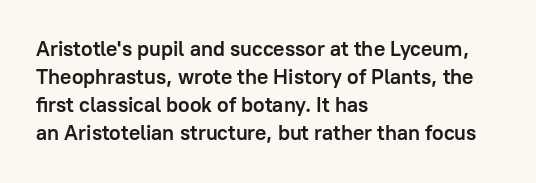
{"italic": "no", "bold": "yes", "underline": "no", "align": "left", "line_spacing": "normal", "line_spacing_ratio": 1.34, "letter_spacing": "normal", "letter_spacing_em": 0.0, "glyph_px": 21}
